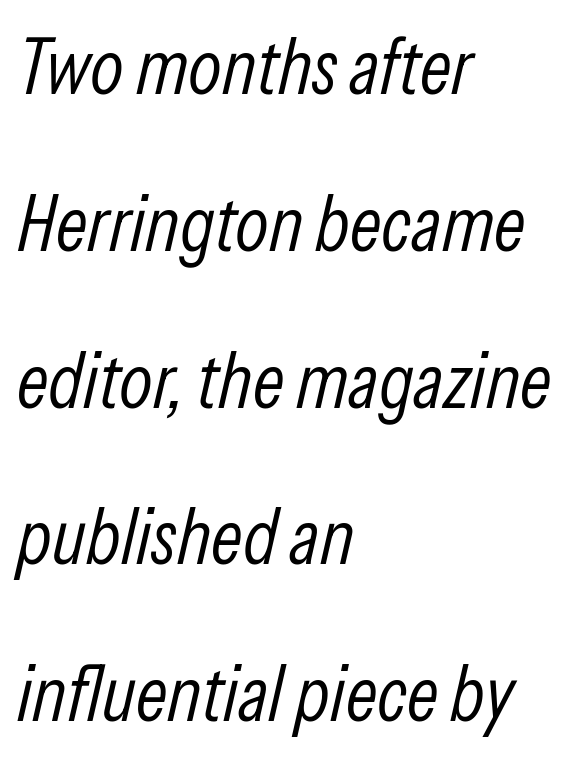
{"italic": "yes", "lean": "right", "slant_degrees": 13, "bold": "no", "weight": "light", "width": "condensed", "stroke_contrast": "low", "x_height": "medium", "monospaced": "no", "underline": "no", "align": "left", "line_spacing": "loose", "line_spacing_ratio": 2.01, "letter_spacing": "normal", "letter_spacing_em": 0.0, "glyph_px": 78}
